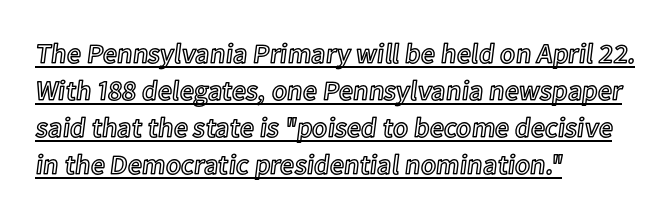
The image shows 28 px text type; set left-aligned, normal line spacing (1.32x), normal letter spacing, underlined; a medium x-height.
